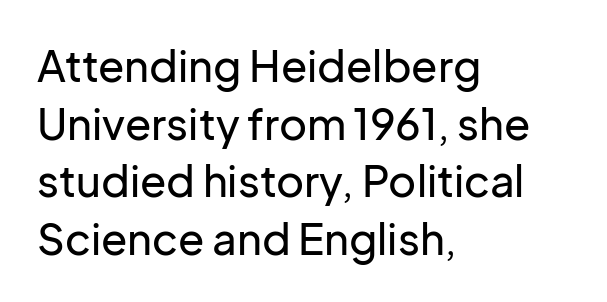
Q: Is the text italic (slanted)? A: No, it is upright.
Q: Is the typeface a serif or a sans-serif typeface? A: Sans-serif.
Q: Is the text underlined? A: No.
Q: How is the paragraph aligned? A: Left-aligned.
Q: Is the spacing between letters normal or unusually wide? A: Normal.
Q: Is the spacing between lines tight, normal or loose? A: Normal.
Q: Width (condensed, normal, or wide)? A: Normal.
Q: Stroke contrast? A: Low.
Q: x-height? A: Medium.
Q: Monospaced? A: No.
